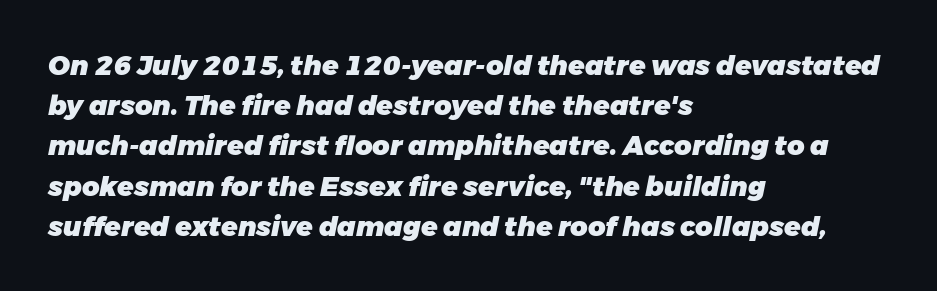
The font's italic variant was chosen for this text. Regular leading. How are the letters spaced? Ordinarily, with no added tracking. Alignment: flush left. Strong, thick strokes mark this as bold type.
